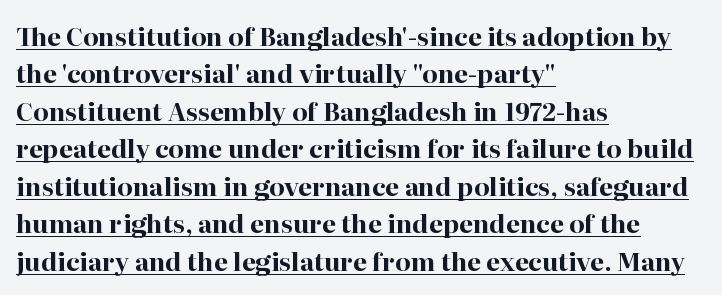
Weight check: bold — yes, fully. Italic: no, the glyphs are upright roman. Glyph-to-glyph distance matches everyday printed text. The space between consecutive lines is moderate. Line beginnings align vertically; line endings do not.
